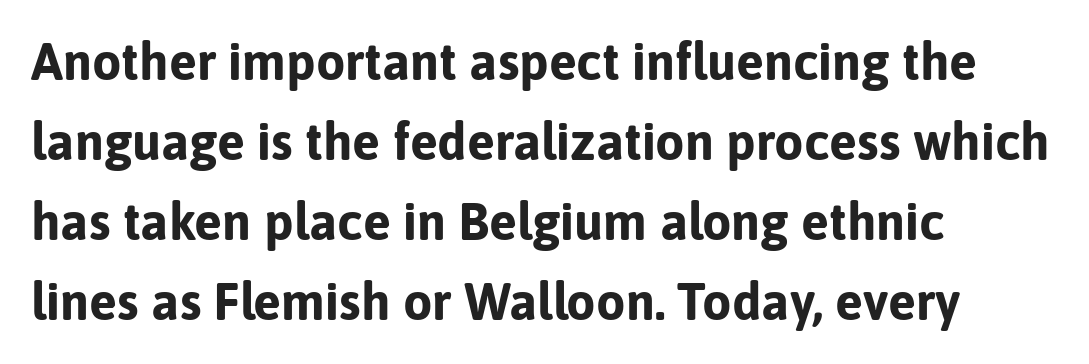
{"serif": "no", "italic": "no", "bold": "yes", "weight": "bold", "width": "normal", "stroke_contrast": "low", "x_height": "medium", "monospaced": "no", "underline": "no", "align": "left", "line_spacing": "normal", "line_spacing_ratio": 1.54, "letter_spacing": "normal", "letter_spacing_em": 0.0, "glyph_px": 52}
